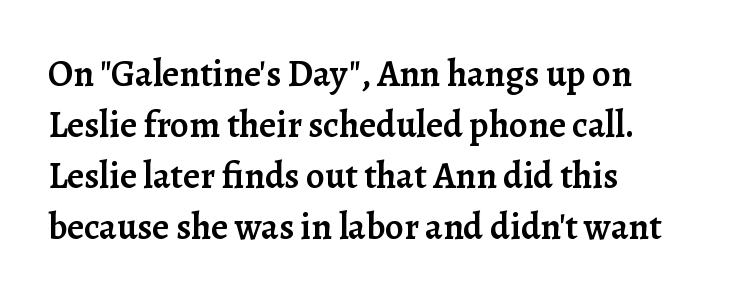
Reading down the block, your eye returns to a fixed left position each line. A bit beefed up — I'd call it semibold rather than bold. These lines are rendered in a variable-pitch font. The horizontal fit of the characters is conventional and even.
